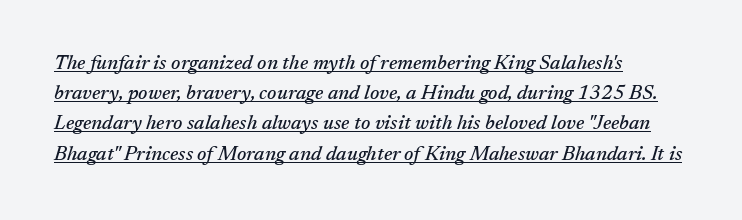
Q: Is the text italic (slanted)? A: Yes, it leans right by about 17 degrees.
Q: Is the text underlined? A: Yes.
Q: How is the paragraph aligned? A: Left-aligned.
Q: Is the spacing between letters normal or unusually wide? A: Normal.
Q: Is the spacing between lines tight, normal or loose? A: Normal.
